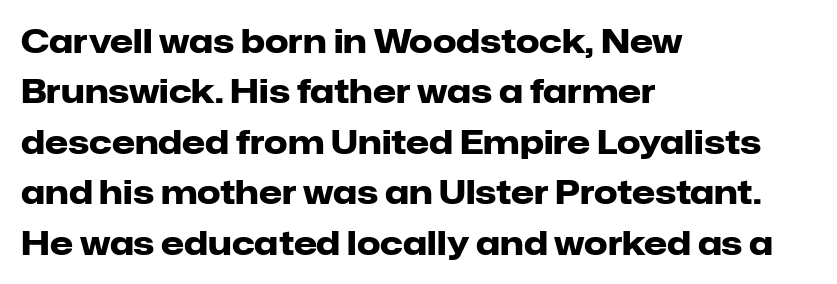
The type is set solid horizontally, with unmodified tracking. Check where the strokes stop: nothing finishes them off — pure sans. The passage shown stacks its lines at a standard gap. Descenders are the only things crossing below the line. A student would call this left alignment; a typographer would say flush left, rag right.
